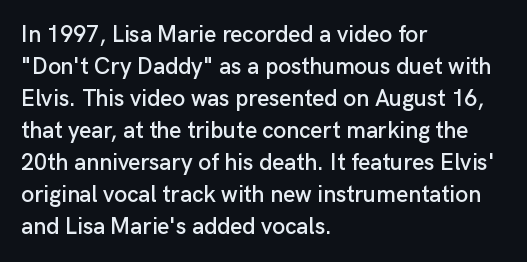
The image shows 23 px text type, upright; set left-aligned, normal line spacing (1.39x), normal letter spacing, not underlined.
